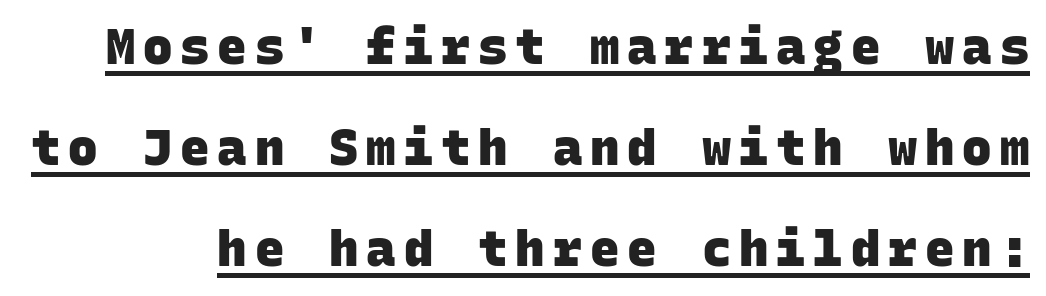
You'd pick this weight for a headline — it's a proper bold. Look at the bottom of the vertical strokes: they stop flat, with no serifs. A typesetter would call this monospace, since all characters share one set width. Widely set lines give the paragraph a tall, airy silhouette. You can see a thin bar hugging the bottom of the glyphs.
